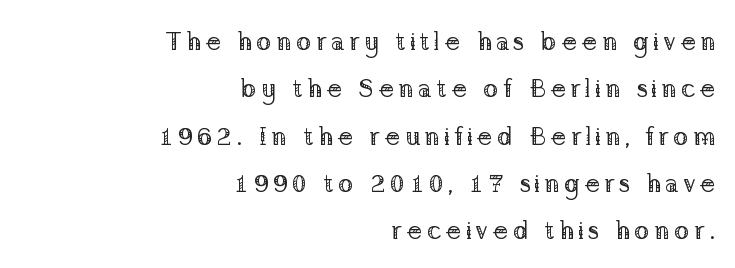
A light-to-regular cut is what we see here. A bare baseline throughout the passage. If you drew a line through each stem, it would be perfectly vertical. The passage is arranged like a letterhead date or caption credit — flush right.
